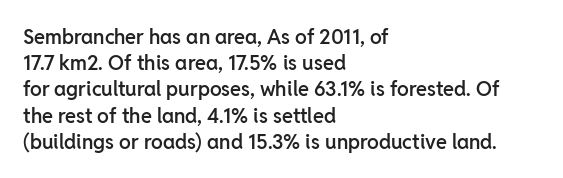
In terms of letterspacing, this is plain default setting. Leftover space on each line is placed entirely after the last word. When letters stand straight like this, we call the style roman or upright. Firm but not heavy-handed strokes: this text is semibold.
